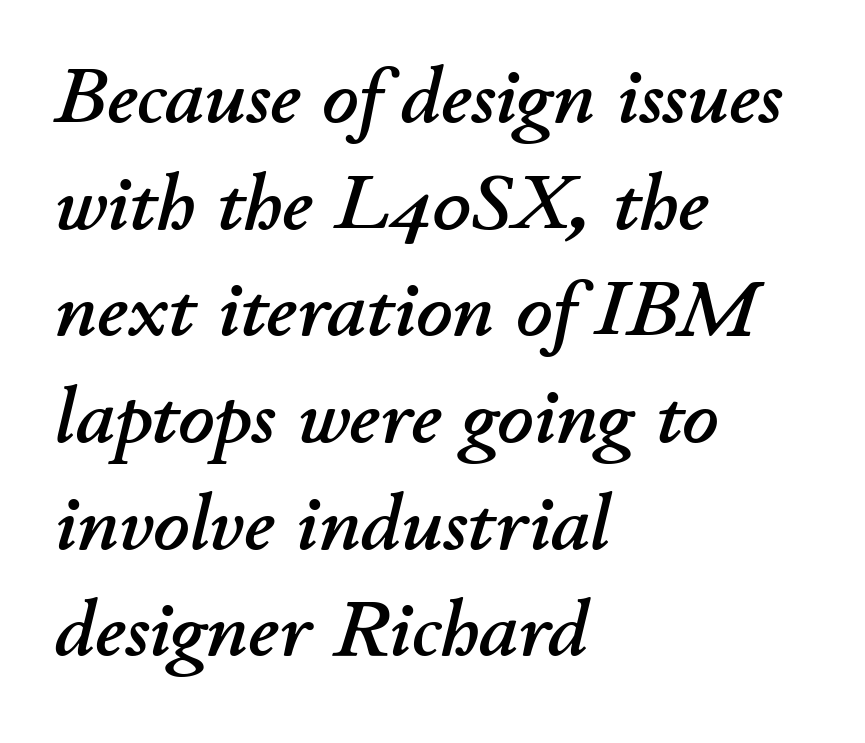
{"italic": "yes", "lean": "right", "slant_degrees": 11, "width": "normal", "stroke_contrast": "low", "x_height": "small", "monospaced": "no", "underline": "no", "align": "left", "line_spacing": "normal", "line_spacing_ratio": 1.35, "letter_spacing": "normal", "letter_spacing_em": 0.0, "glyph_px": 79}
